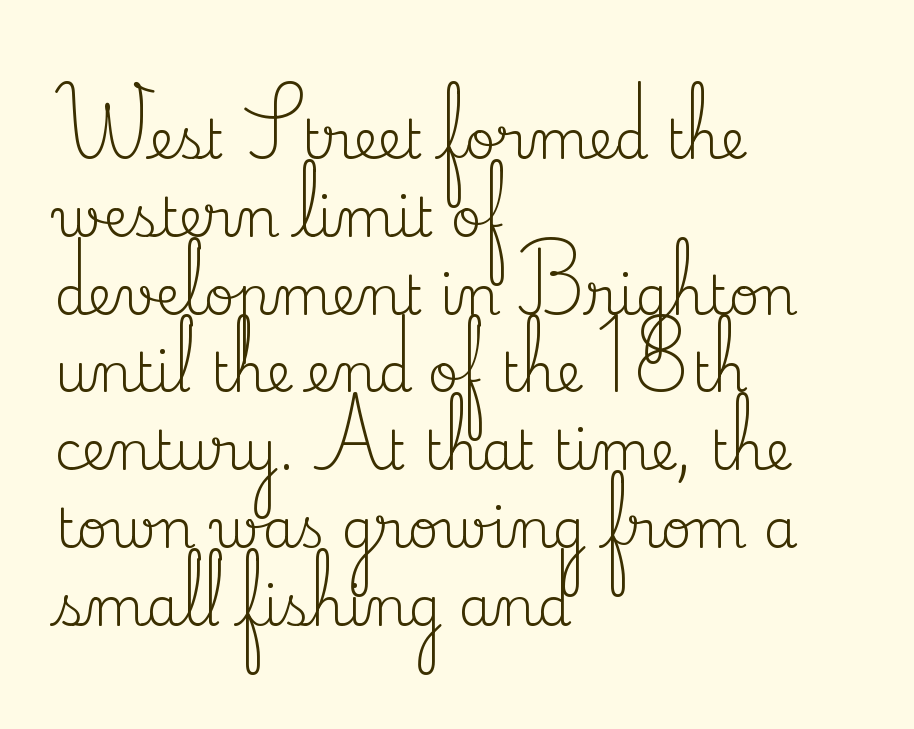
{"serif": "yes", "italic": "no", "bold": "no", "weight": "regular", "width": "normal", "stroke_contrast": "medium", "x_height": "small", "monospaced": "no", "underline": "no", "align": "left", "line_spacing": "normal", "line_spacing_ratio": 1.44, "letter_spacing": "normal", "letter_spacing_em": 0.0, "glyph_px": 54}
